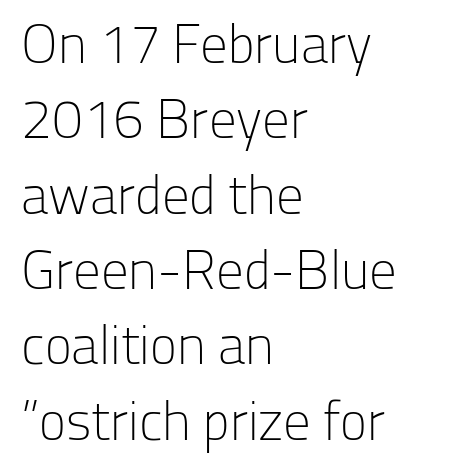
Q: Is the text bold? A: No.
Q: Is the text italic (slanted)? A: No, it is upright.
Q: Is the typeface a serif or a sans-serif typeface? A: Sans-serif.
Q: Is the text underlined? A: No.
Q: How is the paragraph aligned? A: Left-aligned.
Q: Is the spacing between letters normal or unusually wide? A: Normal.
Q: Is the spacing between lines tight, normal or loose? A: Normal.
Q: Width (condensed, normal, or wide)? A: Normal.
Q: Stroke contrast? A: Low.
Q: x-height? A: Medium.
Q: Monospaced? A: No.
